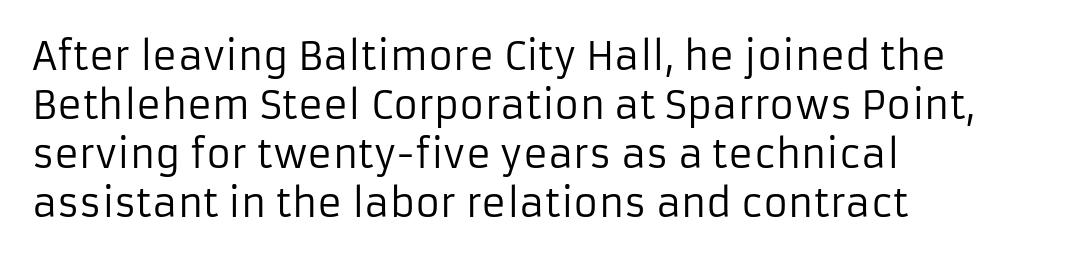
Q: Is the text bold? A: No.
Q: Is the text italic (slanted)? A: No, it is upright.
Q: Is the typeface a serif or a sans-serif typeface? A: Sans-serif.
Q: Is the text underlined? A: No.
Q: How is the paragraph aligned? A: Left-aligned.
Q: Is the spacing between letters normal or unusually wide? A: Normal.
Q: Is the spacing between lines tight, normal or loose? A: Normal.
Q: Width (condensed, normal, or wide)? A: Normal.
Q: Stroke contrast? A: Low.
Q: x-height? A: Medium.
Q: Monospaced? A: No.
